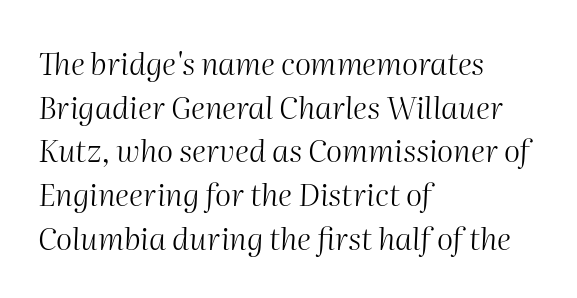
Q: Is the text bold? A: No.
Q: Is the text italic (slanted)? A: Yes, it leans right by about 2 degrees.
Q: Is the text underlined? A: No.
Q: How is the paragraph aligned? A: Left-aligned.
Q: Is the spacing between letters normal or unusually wide? A: Normal.
Q: Is the spacing between lines tight, normal or loose? A: Normal.
Q: Width (condensed, normal, or wide)? A: Normal.
Q: Stroke contrast? A: Medium.
Q: x-height? A: Medium.
Q: Monospaced? A: No.
